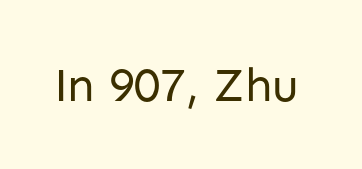
Observe the absence of serifs on each vertical stroke in this sample. The passage shown has conventional tracking throughout. Every character sits straight up, as roman type does. No letter is thick-stroked: the sample isn't bold. Think of a printed novel: that variable character pitch is what you see here. The area under the type is left untouched.
